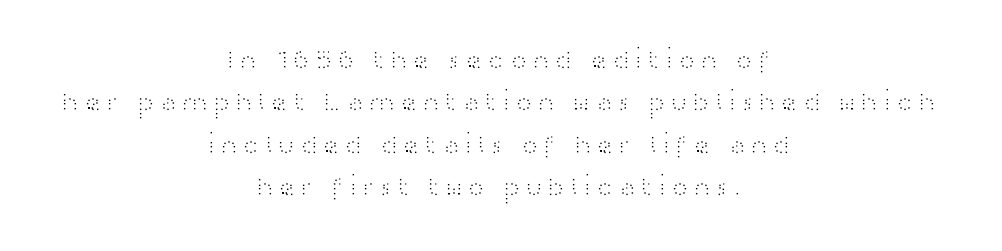
{"serif": "no", "italic": "no", "bold": "no", "weight": "light", "width": "wide", "stroke_contrast": "high", "x_height": "medium", "monospaced": "no", "underline": "no", "align": "center", "line_spacing": "normal", "line_spacing_ratio": 1.51, "glyph_px": 28}
